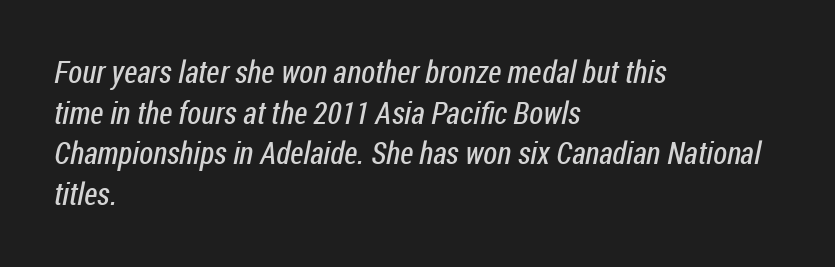
To sum up the face: it is a sans, with no serifs. Underline: absent. Horizontal alignment here is leftward, the default for most running prose. Varying glyph widths throughout — classic text-font behaviour. Evenly set lines give the paragraph a standard silhouette. The tracking reads as untouched default to a designer's eye.
